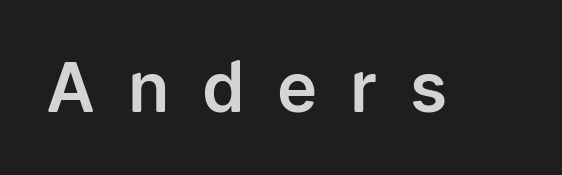
Q: Is the text italic (slanted)? A: No, it is upright.
Q: Is the typeface a serif or a sans-serif typeface? A: Sans-serif.
Q: Is the text underlined? A: No.
Q: Is the spacing between letters normal or unusually wide? A: Unusually wide.
Q: Width (condensed, normal, or wide)? A: Normal.
Q: Stroke contrast? A: Low.
Q: x-height? A: Medium.
Q: Monospaced? A: No.
